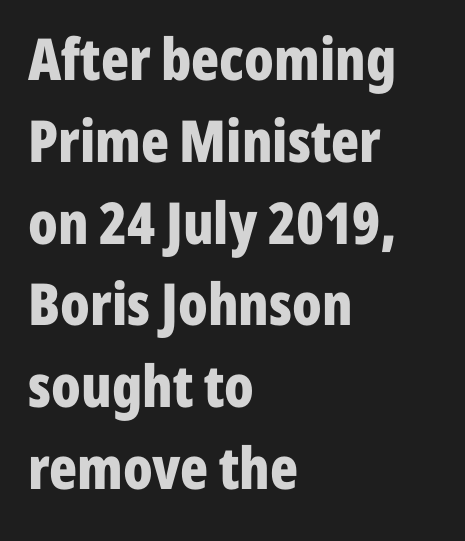
The image shows 58 px bold, condensed sans-serif type, upright; set left-aligned, normal line spacing (1.41x), normal letter spacing, not underlined; low stroke contrast and a medium x-height.
